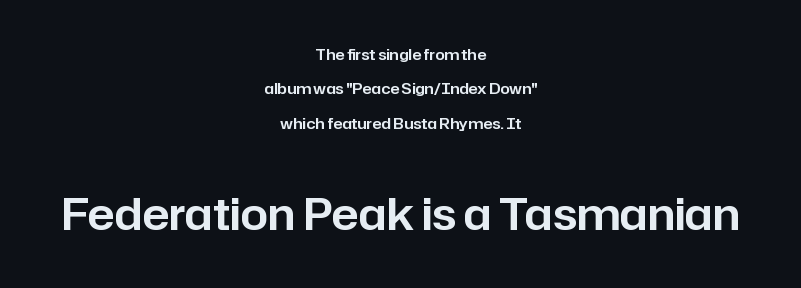
Q: Is the text italic (slanted)? A: No, it is upright.
Q: Is the typeface a serif or a sans-serif typeface? A: Sans-serif.
Q: Is the text underlined? A: No.
Q: How is the paragraph aligned? A: Centered.
Q: Is the spacing between letters normal or unusually wide? A: Normal.
Q: Is the spacing between lines tight, normal or loose? A: Loose.
Q: Which block of text is set in a larger size, the first (top) or the second (bottom)? A: The second (bottom) one.
Q: Width (condensed, normal, or wide)? A: Normal.
Q: Stroke contrast? A: Low.
Q: x-height? A: Medium.
Q: Monospaced? A: No.
